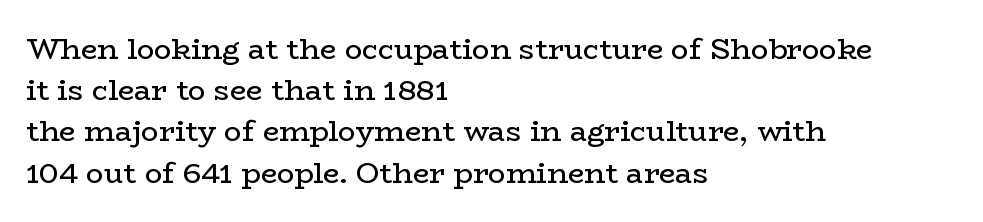
The image shows 29 px regular-weight, wide serif type, upright; set left-aligned, normal line spacing (1.42x), normal letter spacing, not underlined; low stroke contrast and a medium x-height.
